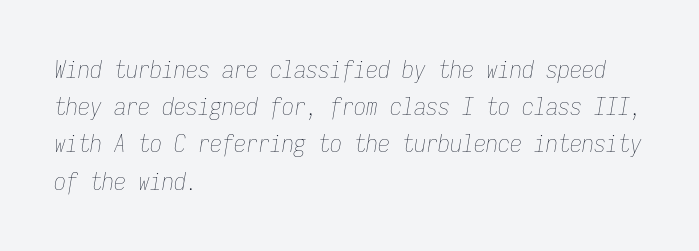
{"italic": "yes", "lean": "right", "slant_degrees": 9, "bold": "no", "underline": "no", "align": "left", "line_spacing": "normal", "line_spacing_ratio": 1.55, "letter_spacing": "normal", "letter_spacing_em": 0.0, "glyph_px": 24}
